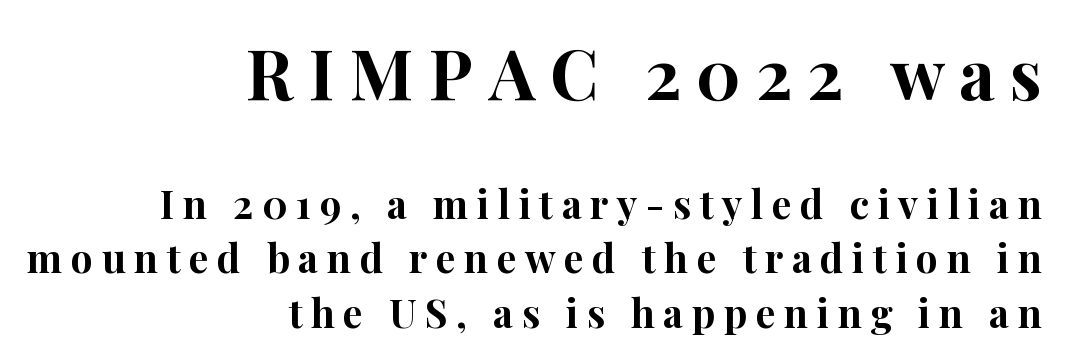
The image shows 69 px bold serif type, upright; set right-aligned, normal line spacing (1.39x), unusually wide letter spacing (+0.22 em), not underlined; the first (top) block is 1.77x larger; high stroke contrast and a medium x-height.
